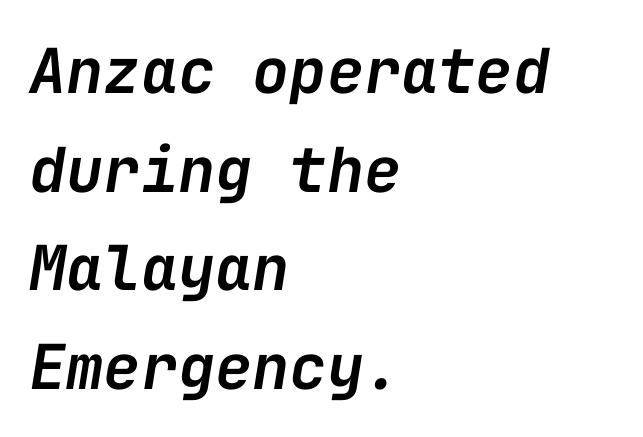
The image shows 62 px semibold type, italic (leaning right), monospaced; set left-aligned, normal line spacing (1.59x), normal letter spacing, not underlined; low stroke contrast and a medium x-height.
